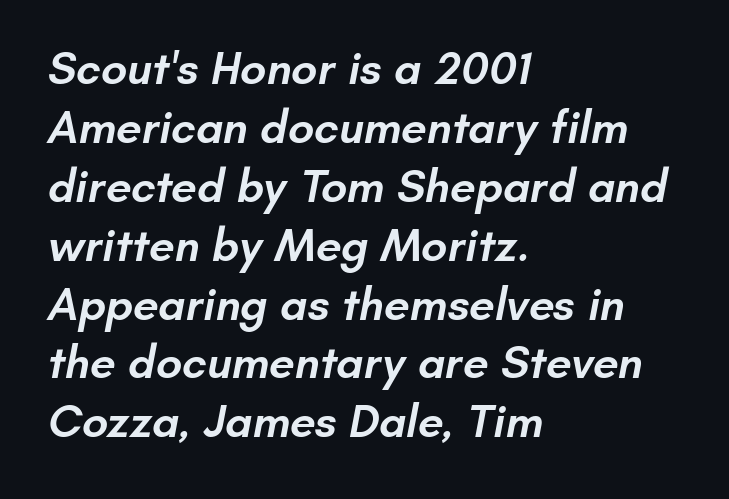
Layout note: lines flush left. What stands out about the letter spacing? Nothing — it is the standard amount. Underline: absent. Reading down the column, the eye jumps a familiar distance to each next line.
